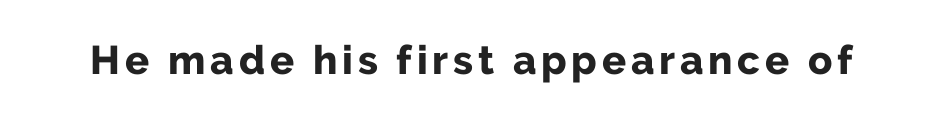
The image shows 40 px bold sans-serif type, upright; set not underlined; low stroke contrast and a medium x-height.
